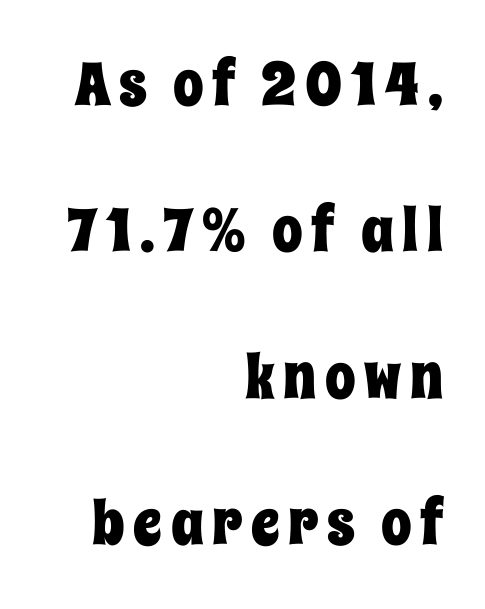
A student would call this right alignment; a typographer would say flush right, rag left. Type without underlining. A typesetter would call this leading open, well beyond the default. This sample has the flowing, uneven cadence of proportional lettering.
